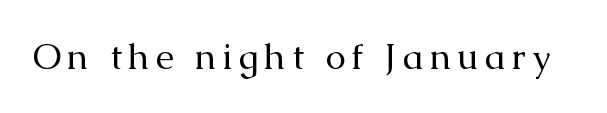
Q: Is the text bold? A: No.
Q: Is the text italic (slanted)? A: No, it is upright.
Q: Is the typeface a serif or a sans-serif typeface? A: Serif.
Q: Is the text underlined? A: No.
Q: Width (condensed, normal, or wide)? A: Normal.
Q: Stroke contrast? A: Medium.
Q: x-height? A: Medium.
Q: Monospaced? A: No.
